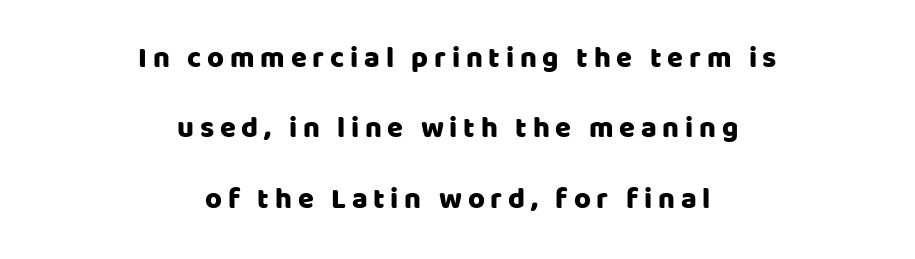
Q: Is the text italic (slanted)? A: No, it is upright.
Q: Is the typeface a serif or a sans-serif typeface? A: Sans-serif.
Q: Is the text underlined? A: No.
Q: How is the paragraph aligned? A: Centered.
Q: Is the spacing between letters normal or unusually wide? A: Unusually wide.
Q: Is the spacing between lines tight, normal or loose? A: Loose.
Q: Width (condensed, normal, or wide)? A: Normal.
Q: Stroke contrast? A: Low.
Q: x-height? A: Large.
Q: Monospaced? A: No.
